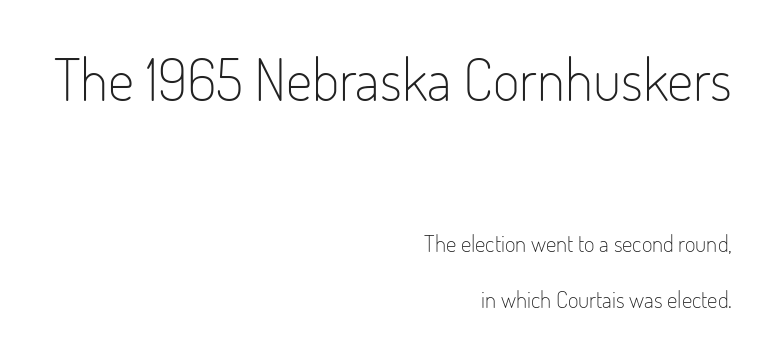
The image shows 58 px light, condensed sans-serif type, upright; set right-aligned, loose line spacing (2.43x), normal letter spacing, not underlined; the first (top) block is 2.52x larger; low stroke contrast and a small x-height.
